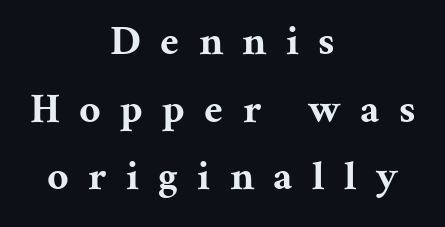
Q: Is the text bold? A: Yes.
Q: Is the text italic (slanted)? A: No, it is upright.
Q: Is the typeface a serif or a sans-serif typeface? A: Serif.
Q: Is the text underlined? A: No.
Q: How is the paragraph aligned? A: Centered.
Q: Is the spacing between letters normal or unusually wide? A: Unusually wide.
Q: Is the spacing between lines tight, normal or loose? A: Normal.
Q: Width (condensed, normal, or wide)? A: Normal.
Q: Stroke contrast? A: Medium.
Q: x-height? A: Medium.
Q: Monospaced? A: No.
